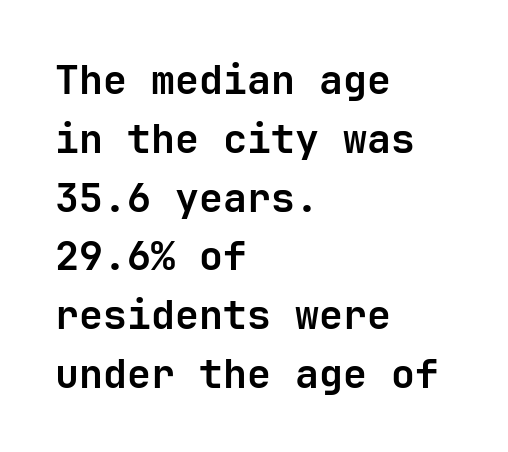
{"serif": "no", "italic": "no", "bold": "yes", "weight": "semibold", "width": "normal", "stroke_contrast": "low", "x_height": "medium", "underline": "no", "align": "left", "line_spacing": "normal", "line_spacing_ratio": 1.47, "letter_spacing": "normal", "letter_spacing_em": 0.0, "glyph_px": 40}
